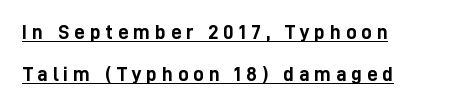
Q: Is the text bold? A: Yes.
Q: Is the text italic (slanted)? A: No, it is upright.
Q: Is the text underlined? A: Yes.
Q: How is the paragraph aligned? A: Left-aligned.
Q: Is the spacing between letters normal or unusually wide? A: Unusually wide.
Q: Is the spacing between lines tight, normal or loose? A: Loose.
